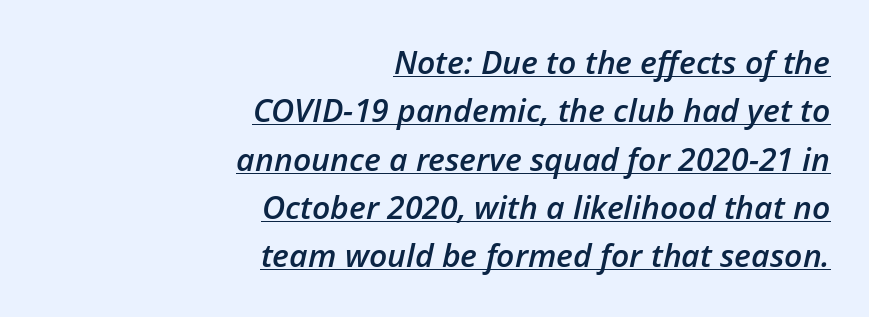
The image shows 32 px semibold type, italic (leaning right); set right-aligned, normal line spacing (1.51x), normal letter spacing, underlined; low stroke contrast and a medium x-height.
